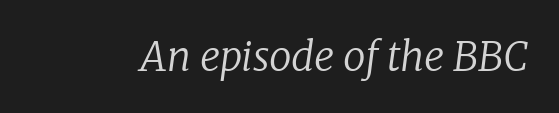
The image shows 40 px regular-weight serif type, italic (leaning right); set normal letter spacing, not underlined; low stroke contrast and a medium x-height.
